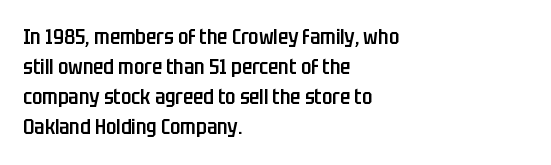
{"italic": "no", "bold": "semi", "underline": "no", "align": "left", "line_spacing": "normal", "line_spacing_ratio": 1.43, "letter_spacing": "normal", "letter_spacing_em": 0.0, "glyph_px": 21}
